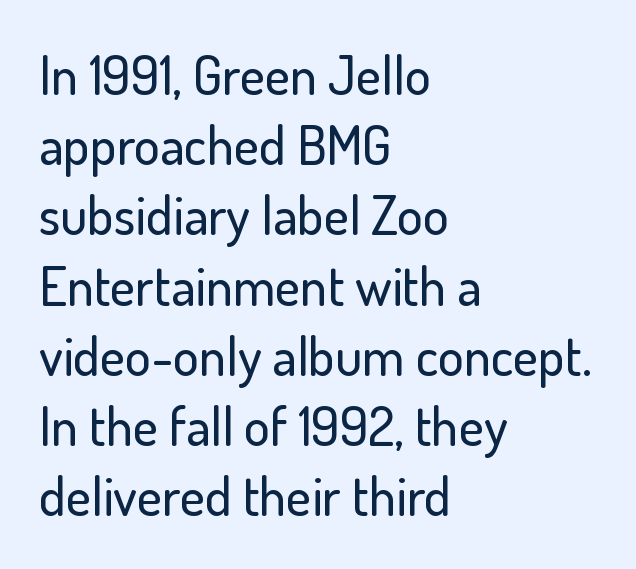
Regarding serifs, this sample does without them. Is this a fixed-width face? No — the glyphs have proportional, varying widths. The typography opts for an upright posture over an oblique one. Look at the tracking — it's just the regular setting, nothing added. The designer left line spacing at the default.
